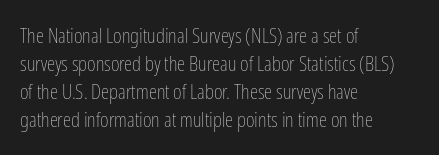
Q: Is the text bold? A: No.
Q: Is the text italic (slanted)? A: No, it is upright.
Q: Is the text underlined? A: No.
Q: How is the paragraph aligned? A: Left-aligned.
Q: Is the spacing between letters normal or unusually wide? A: Normal.
Q: Is the spacing between lines tight, normal or loose? A: Normal.
